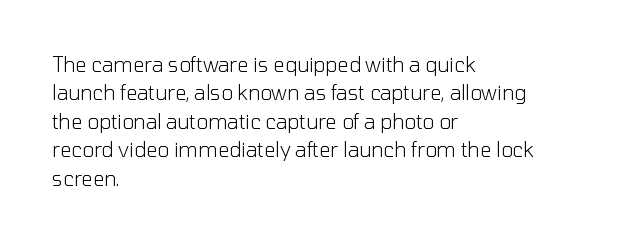
{"italic": "no", "bold": "no", "underline": "no", "align": "left", "line_spacing": "normal", "line_spacing_ratio": 1.42, "letter_spacing": "normal", "letter_spacing_em": 0.0, "glyph_px": 20}
